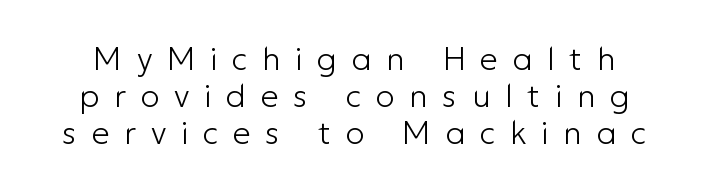
{"serif": "no", "italic": "no", "bold": "no", "weight": "light", "width": "normal", "stroke_contrast": "low", "x_height": "medium", "monospaced": "no", "underline": "no", "line_spacing_ratio": 1.16, "letter_spacing": "wide", "letter_spacing_em": 0.46, "glyph_px": 32}
